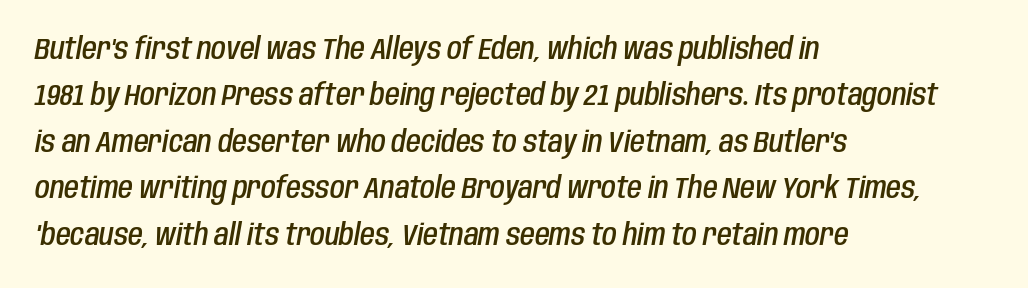
The image shows 30 px semibold, condensed type, italic (leaning right); set left-aligned, normal line spacing (1.55x), normal letter spacing, not underlined; low stroke contrast and a large x-height.
